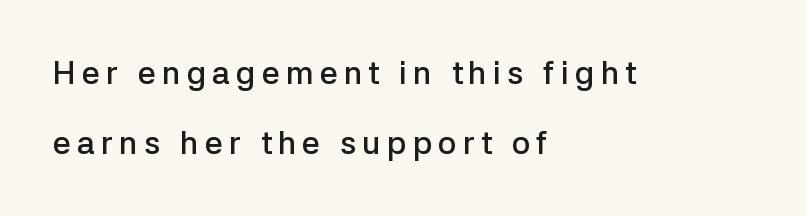
The image shows 32 px semibold sans-serif type, upright; set left-aligned, loose line spacing (2.2x), not underlined; low stroke contrast and a medium x-height.
